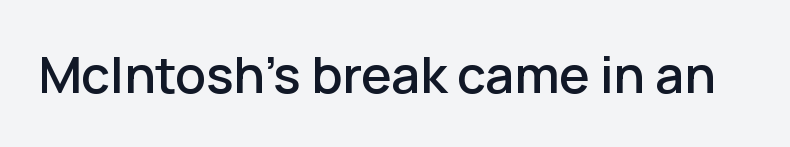
{"serif": "no", "italic": "no", "width": "normal", "stroke_contrast": "low", "x_height": "medium", "monospaced": "no", "underline": "no", "letter_spacing": "normal", "letter_spacing_em": 0.0, "glyph_px": 51}
